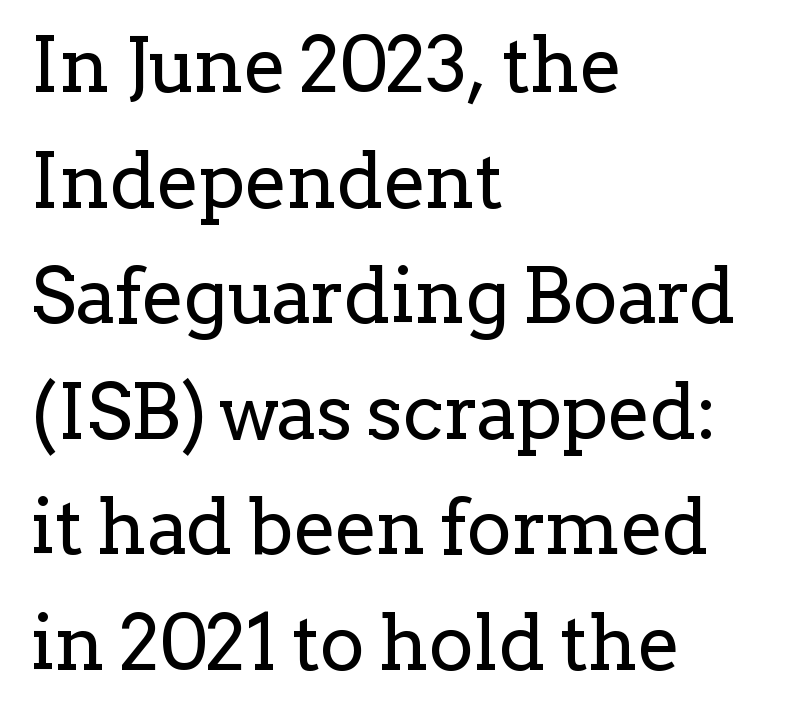
The image shows 76 px regular-weight serif type, upright; set left-aligned, normal line spacing (1.52x), normal letter spacing, not underlined; low stroke contrast and a medium x-height.
